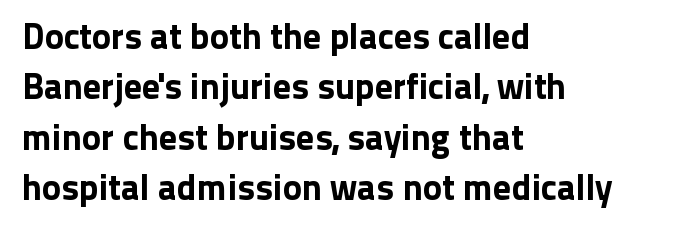
{"serif": "no", "italic": "no", "width": "normal", "stroke_contrast": "low", "x_height": "medium", "monospaced": "no", "underline": "no", "align": "left", "line_spacing": "normal", "line_spacing_ratio": 1.4, "letter_spacing": "normal", "letter_spacing_em": 0.0, "glyph_px": 36}
